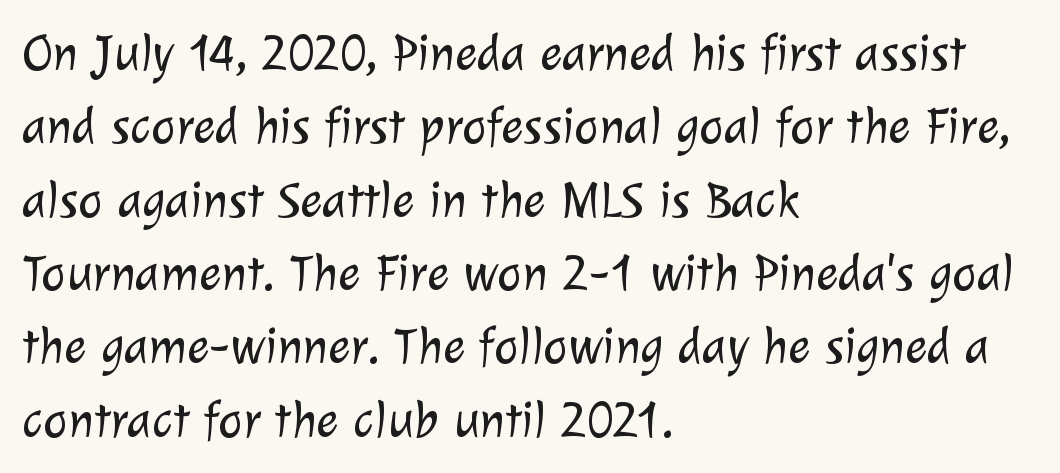
The image shows 52 px light sans-serif type; set left-aligned, normal line spacing (1.41x), normal letter spacing, not underlined; low stroke contrast and a medium x-height.
